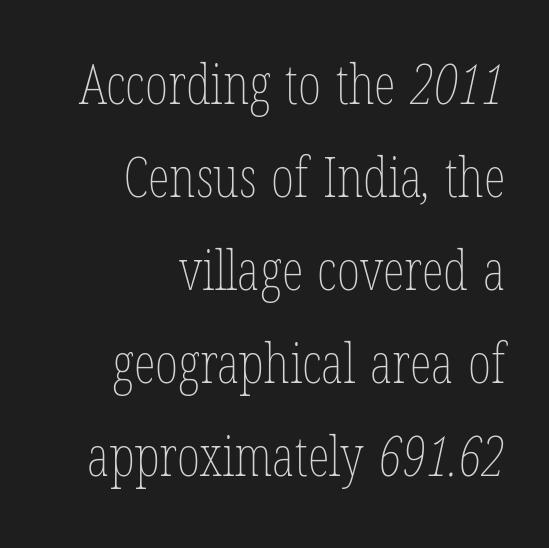
Q: Is the text bold? A: No.
Q: Is the text underlined? A: No.
Q: How is the paragraph aligned? A: Right-aligned.
Q: Is the spacing between letters normal or unusually wide? A: Normal.
Q: Is the spacing between lines tight, normal or loose? A: Normal.
Q: Width (condensed, normal, or wide)? A: Condensed.
Q: Stroke contrast? A: Low.
Q: x-height? A: Medium.
Q: Monospaced? A: No.
